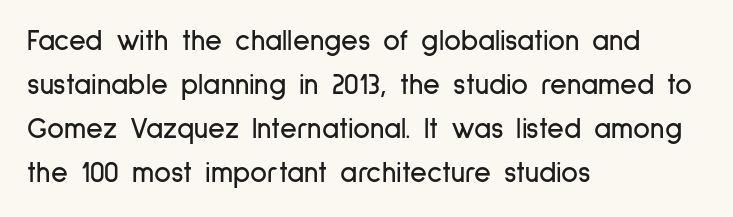
The image shows 29 px condensed sans-serif type, upright; set left-aligned, normal line spacing (1.52x), normal letter spacing, not underlined; low stroke contrast and a medium x-height.
